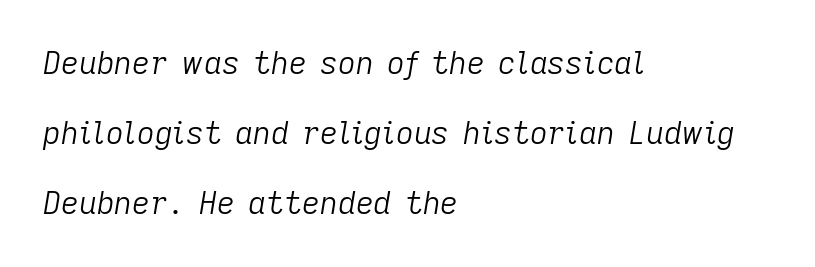
Q: Is the text bold? A: No.
Q: Is the text italic (slanted)? A: Yes, it leans right by about 9 degrees.
Q: Is the text underlined? A: No.
Q: How is the paragraph aligned? A: Left-aligned.
Q: Is the spacing between letters normal or unusually wide? A: Normal.
Q: Is the spacing between lines tight, normal or loose? A: Loose.
Q: Width (condensed, normal, or wide)? A: Normal.
Q: Stroke contrast? A: Low.
Q: x-height? A: Medium.
Q: Monospaced? A: No.
